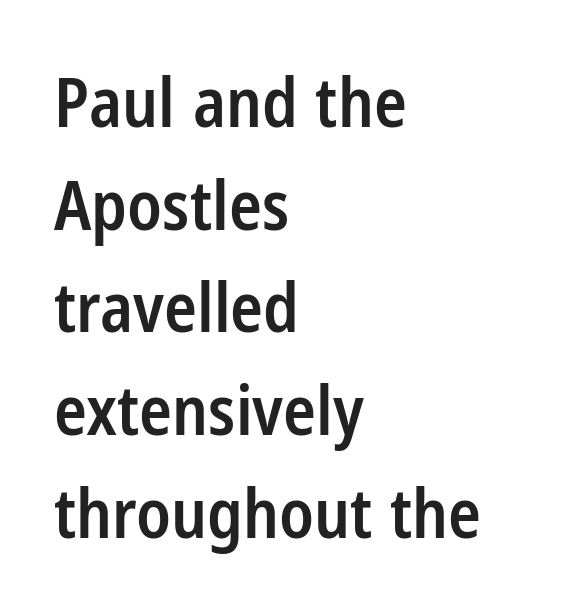
Q: Is the text bold? A: Semi-bold.
Q: Is the text italic (slanted)? A: No, it is upright.
Q: Is the typeface a serif or a sans-serif typeface? A: Sans-serif.
Q: Is the text underlined? A: No.
Q: How is the paragraph aligned? A: Left-aligned.
Q: Is the spacing between letters normal or unusually wide? A: Normal.
Q: Is the spacing between lines tight, normal or loose? A: Normal.
Q: Width (condensed, normal, or wide)? A: Condensed.
Q: Stroke contrast? A: Low.
Q: x-height? A: Medium.
Q: Monospaced? A: No.
